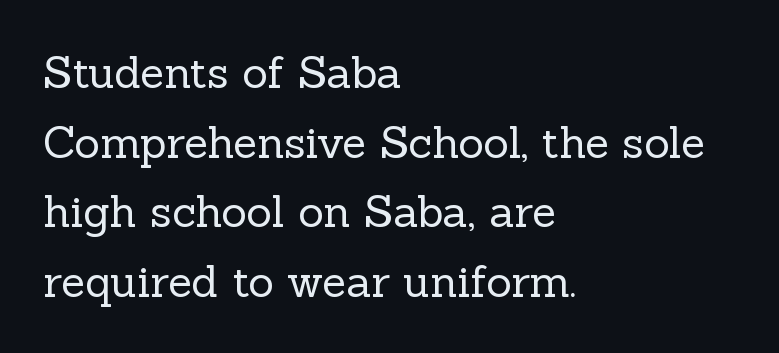
How are the letters spaced? Ordinarily, with no added tracking. Bare-footed words on every line. The specimen reads as upright at a glance. This rendering uses left alignment, leaving the right contour irregular. The rendering shows small feet on the letterforms — a serif design.
